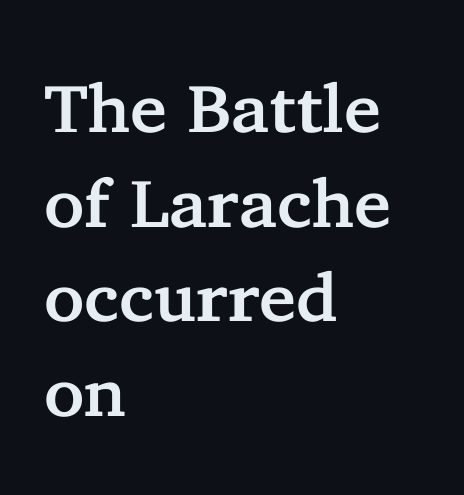
The image shows 68 px serif type, upright; set left-aligned, normal line spacing (1.39x), normal letter spacing, not underlined; low stroke contrast and a medium x-height.
